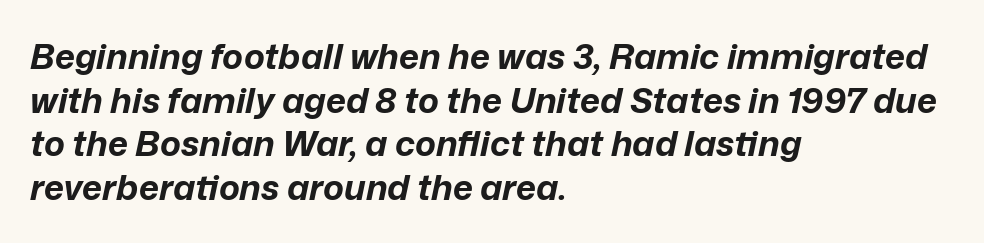
Q: Is the text bold? A: Yes.
Q: Is the text italic (slanted)? A: Yes, it leans right by about 12 degrees.
Q: Is the text underlined? A: No.
Q: How is the paragraph aligned? A: Left-aligned.
Q: Is the spacing between letters normal or unusually wide? A: Normal.
Q: Is the spacing between lines tight, normal or loose? A: Normal.
Q: Width (condensed, normal, or wide)? A: Normal.
Q: Stroke contrast? A: Low.
Q: x-height? A: Medium.
Q: Monospaced? A: No.
